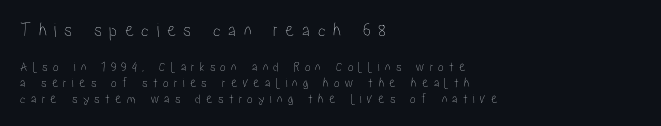
Q: Is the text italic (slanted)? A: No, it is upright.
Q: Is the text underlined? A: No.
Q: How is the paragraph aligned? A: Left-aligned.
Q: Is the spacing between letters normal or unusually wide? A: Unusually wide.
Q: Is the spacing between lines tight, normal or loose? A: Tight.
Q: Which block of text is set in a larger size, the first (top) or the second (bottom)? A: The first (top) one.
